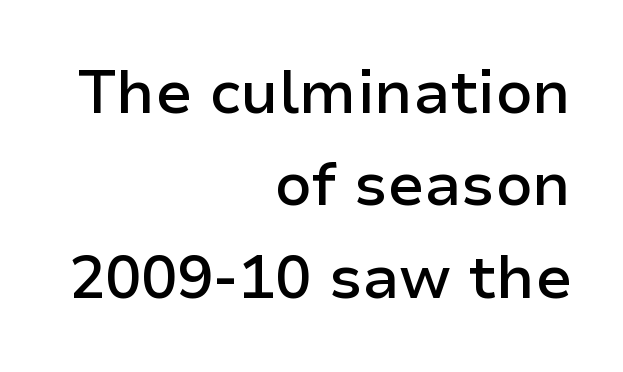
Q: Is the text bold? A: Semi-bold.
Q: Is the text italic (slanted)? A: No, it is upright.
Q: Is the typeface a serif or a sans-serif typeface? A: Sans-serif.
Q: Is the text underlined? A: No.
Q: How is the paragraph aligned? A: Right-aligned.
Q: Is the spacing between letters normal or unusually wide? A: Normal.
Q: Is the spacing between lines tight, normal or loose? A: Normal.
Q: Width (condensed, normal, or wide)? A: Normal.
Q: Stroke contrast? A: Low.
Q: x-height? A: Medium.
Q: Monospaced? A: No.
